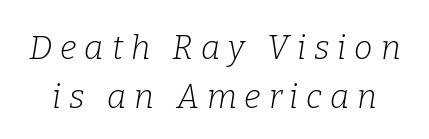
{"serif": "yes", "italic": "yes", "lean": "right", "slant_degrees": 9, "bold": "no", "weight": "light", "width": "normal", "stroke_contrast": "low", "x_height": "medium", "monospaced": "no", "underline": "no", "line_spacing": "normal", "line_spacing_ratio": 1.5, "letter_spacing": "wide", "letter_spacing_em": 0.24, "glyph_px": 33}
